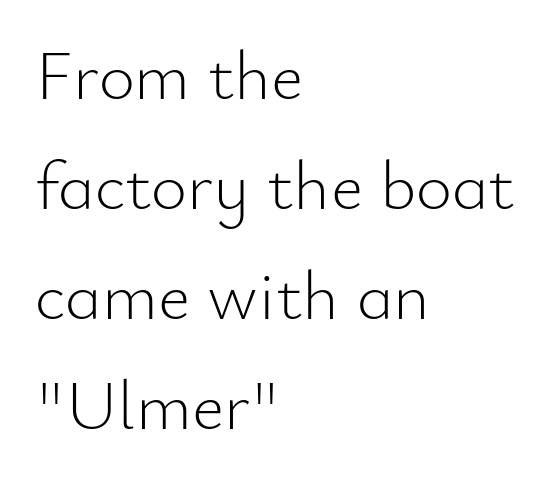
The image shows 70 px light sans-serif type, upright; set left-aligned, normal line spacing (1.57x), normal letter spacing, not underlined; low stroke contrast and a small x-height.
